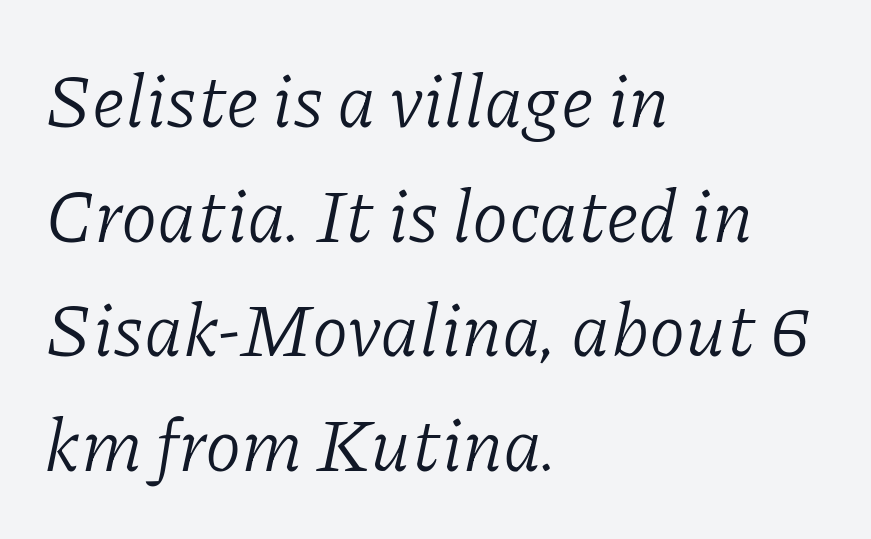
The image shows 74 px light serif type, italic (leaning right); set left-aligned, normal line spacing (1.55x), normal letter spacing, not underlined; low stroke contrast and a medium x-height.
